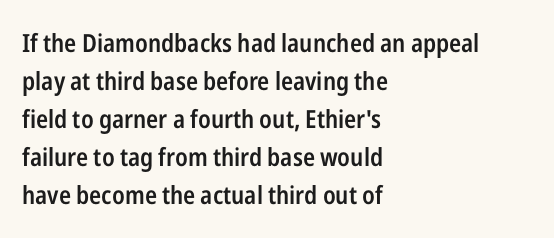
{"italic": "no", "bold": "semi", "underline": "no", "align": "left", "line_spacing": "normal", "line_spacing_ratio": 1.52, "letter_spacing": "normal", "letter_spacing_em": 0.0, "glyph_px": 25}
